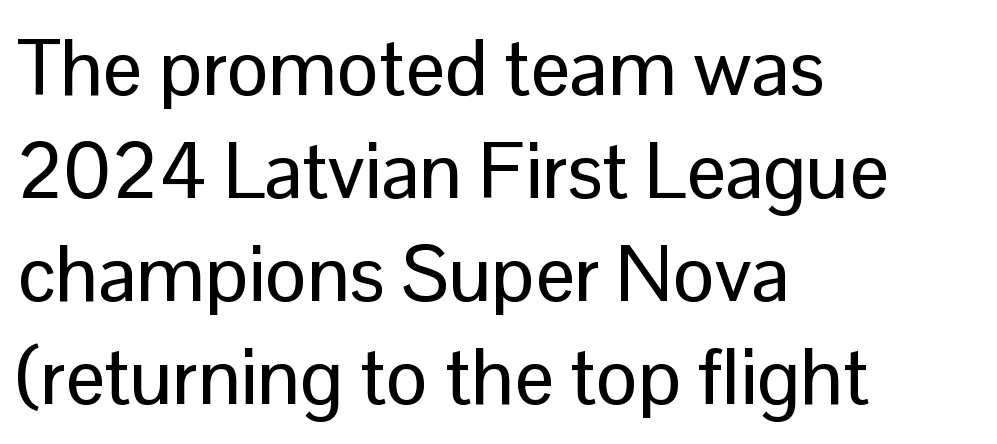
Q: Is the text italic (slanted)? A: No, it is upright.
Q: Is the typeface a serif or a sans-serif typeface? A: Sans-serif.
Q: Is the text underlined? A: No.
Q: How is the paragraph aligned? A: Left-aligned.
Q: Is the spacing between letters normal or unusually wide? A: Normal.
Q: Is the spacing between lines tight, normal or loose? A: Normal.
Q: Width (condensed, normal, or wide)? A: Normal.
Q: Stroke contrast? A: Low.
Q: x-height? A: Medium.
Q: Monospaced? A: No.
